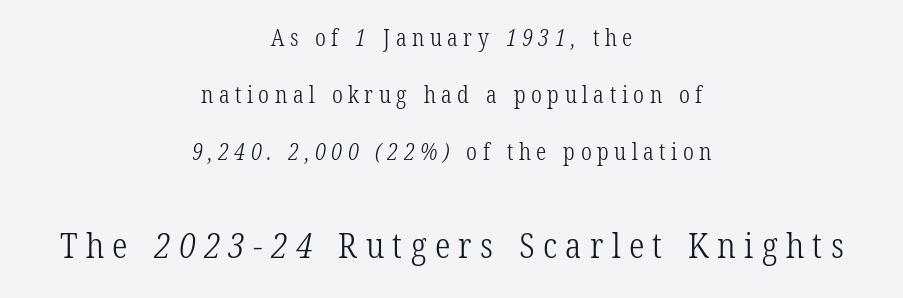
The image shows 35 px light, condensed serif type; set centered, loose line spacing (2.48x), unusually wide letter spacing (+0.24 em), not underlined; the second (bottom) block is 1.52x larger; low stroke contrast and a medium x-height.
